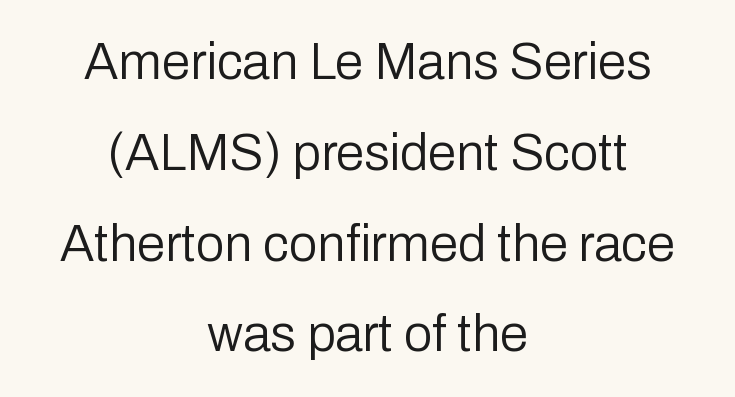
Q: Is the text bold? A: No.
Q: Is the text italic (slanted)? A: No, it is upright.
Q: Is the typeface a serif or a sans-serif typeface? A: Sans-serif.
Q: Is the text underlined? A: No.
Q: How is the paragraph aligned? A: Centered.
Q: Is the spacing between letters normal or unusually wide? A: Normal.
Q: Width (condensed, normal, or wide)? A: Normal.
Q: Stroke contrast? A: Low.
Q: x-height? A: Medium.
Q: Monospaced? A: No.
